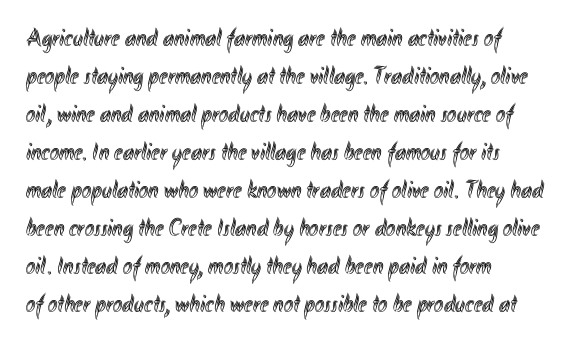
Q: Is the text italic (slanted)? A: Yes.
Q: Is the text underlined? A: No.
Q: How is the paragraph aligned? A: Left-aligned.
Q: Is the spacing between letters normal or unusually wide? A: Normal.
Q: Is the spacing between lines tight, normal or loose? A: Normal.
